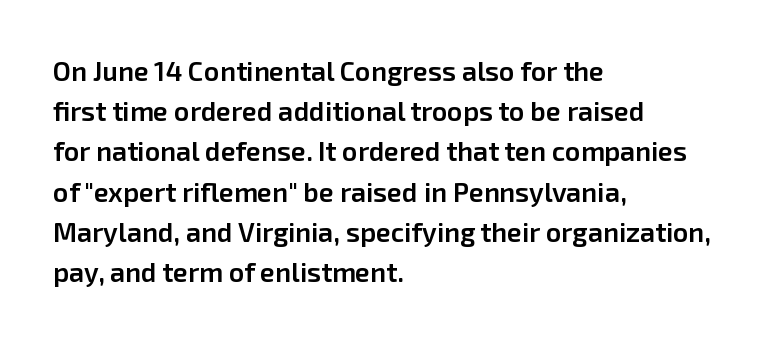
The paragraph has a hard left edge and a soft right edge. Nobody drew a line under any word here. Notice how descenders clear the ascenders below comfortably — that's standard leading. Its strokes are somewhat broadened, the hallmark of semibold type. The axis of the letterforms is exactly vertical. The letterforms sit shoulder to shoulder at normal distance.
